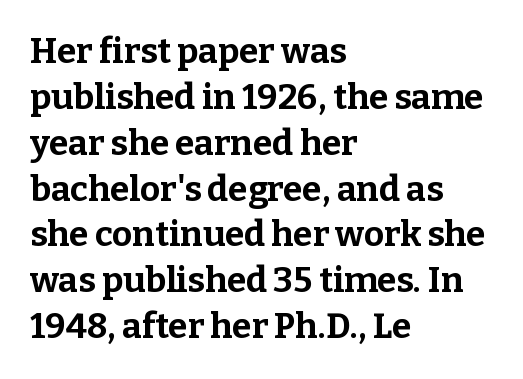
Q: Is the text bold? A: Yes.
Q: Is the text italic (slanted)? A: No, it is upright.
Q: Is the typeface a serif or a sans-serif typeface? A: Serif.
Q: Is the text underlined? A: No.
Q: How is the paragraph aligned? A: Left-aligned.
Q: Is the spacing between letters normal or unusually wide? A: Normal.
Q: Is the spacing between lines tight, normal or loose? A: Normal.
Q: Width (condensed, normal, or wide)? A: Normal.
Q: Stroke contrast? A: Low.
Q: x-height? A: Medium.
Q: Monospaced? A: No.
